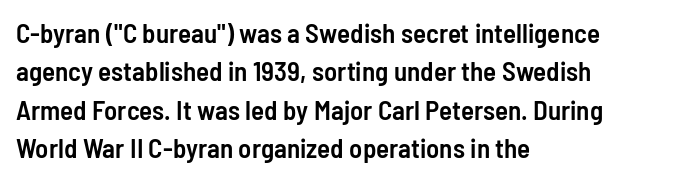
The image shows 27 px text type, upright; set left-aligned, normal line spacing (1.42x), normal letter spacing, not underlined.
